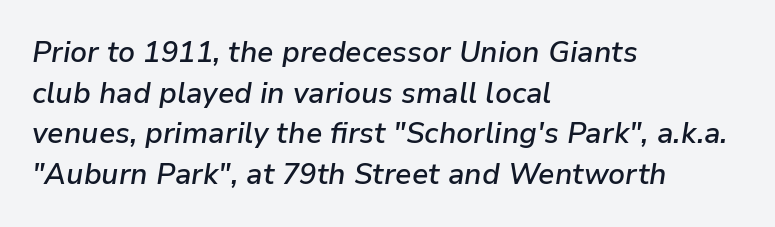
Q: Is the text bold? A: Semi-bold.
Q: Is the text italic (slanted)? A: Yes, it leans right by about 9 degrees.
Q: Is the text underlined? A: No.
Q: How is the paragraph aligned? A: Left-aligned.
Q: Is the spacing between letters normal or unusually wide? A: Normal.
Q: Is the spacing between lines tight, normal or loose? A: Normal.
Q: Width (condensed, normal, or wide)? A: Normal.
Q: Stroke contrast? A: Low.
Q: x-height? A: Medium.
Q: Monospaced? A: No.
